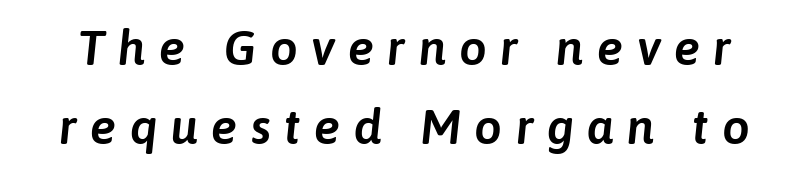
The image shows 49 px text type, italic (leaning right); set normal line spacing (1.62x), unusually wide letter spacing (+0.27 em), not underlined; low stroke contrast and a medium x-height.
